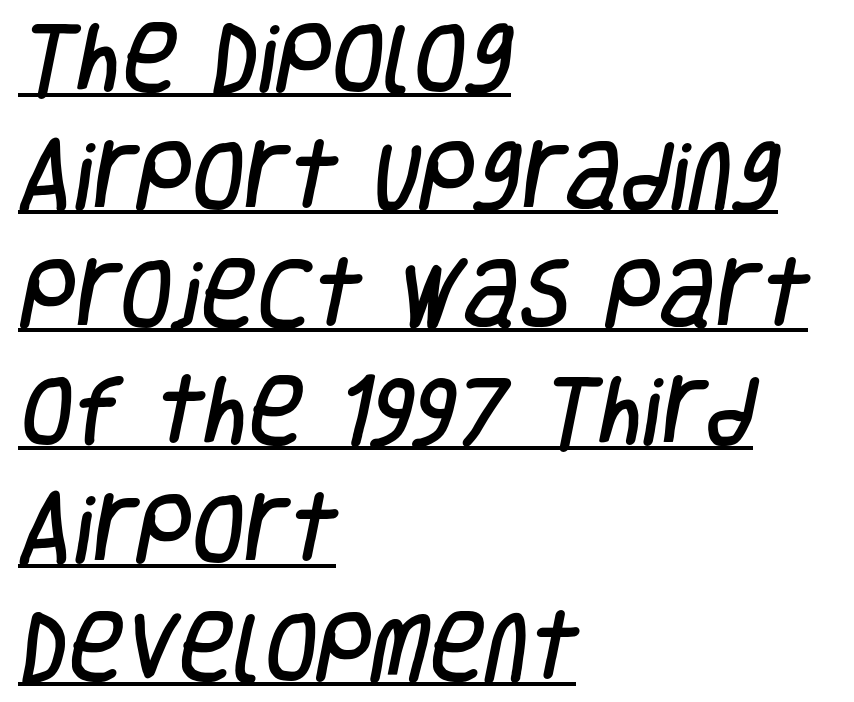
The image shows 76 px condensed sans-serif type; set left-aligned, normal line spacing (1.55x), normal letter spacing, underlined; low stroke contrast and a large x-height.
